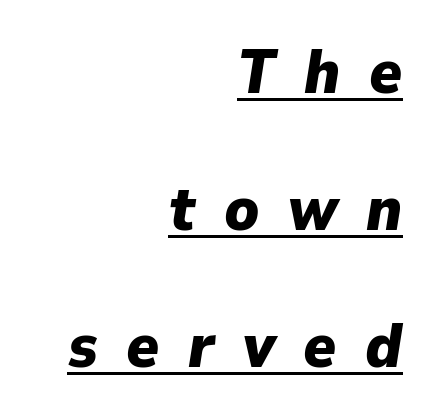
Q: Is the text bold? A: Yes.
Q: Is the text italic (slanted)? A: Yes, it leans right by about 9 degrees.
Q: Is the text underlined? A: Yes.
Q: How is the paragraph aligned? A: Right-aligned.
Q: Is the spacing between letters normal or unusually wide? A: Unusually wide.
Q: Is the spacing between lines tight, normal or loose? A: Loose.
Q: Width (condensed, normal, or wide)? A: Normal.
Q: Stroke contrast? A: Low.
Q: x-height? A: Medium.
Q: Monospaced? A: No.
